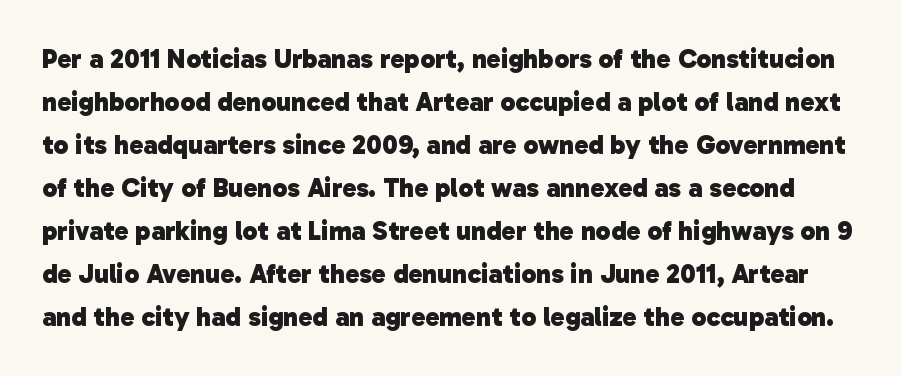
The image shows 27 px bold type; set normal line spacing (1.59x), normal letter spacing, not underlined.
